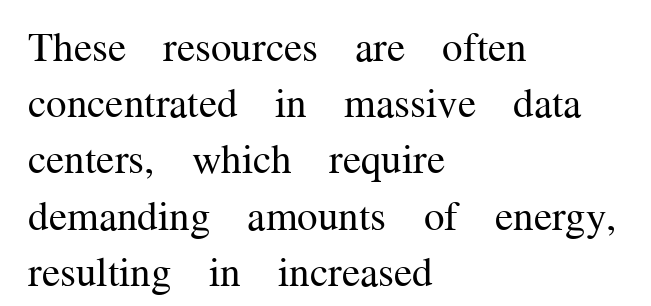
Observe the serifs anchoring each vertical stroke in this sample. What's the leading like? Ordinary, nothing unusual. The foot of each line stays bare and open. Alignment: flush left. Think of a printed novel: that variable character pitch is what you see here. The letters stand upright; this is a roman face.
